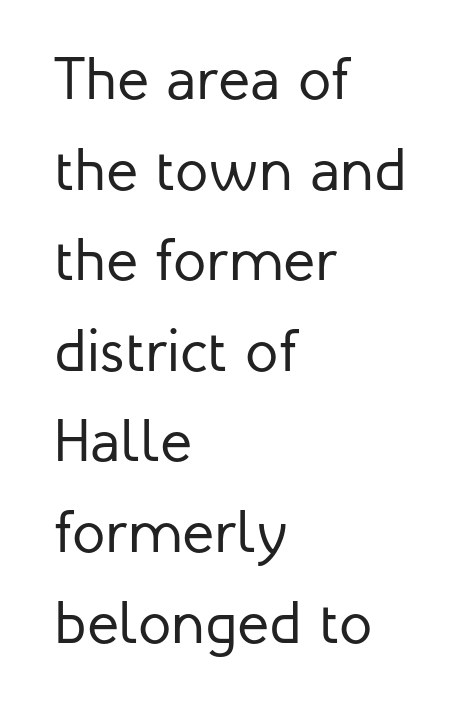
The paragraph shown leans on its left margin. Rendered with straight, roman letterforms. Honestly, there is no underline to notice here at all. Weight: regular or lighter.
